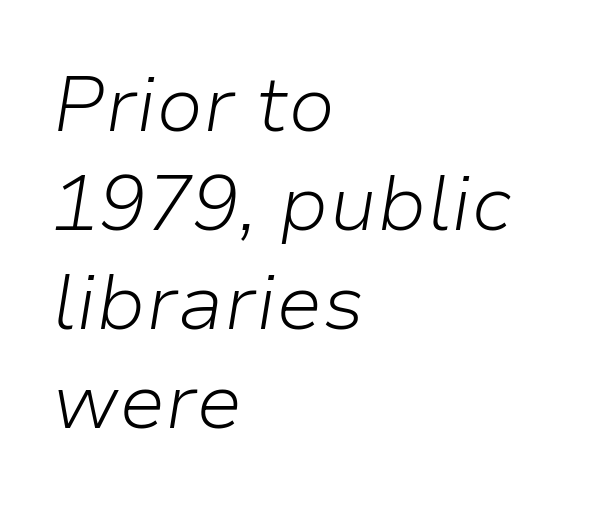
{"italic": "yes", "lean": "right", "slant_degrees": 9, "bold": "no", "weight": "light", "width": "normal", "stroke_contrast": "low", "x_height": "medium", "monospaced": "no", "underline": "no", "align": "left", "line_spacing": "normal", "line_spacing_ratio": 1.27, "letter_spacing": "normal", "letter_spacing_em": 0.0, "glyph_px": 78}
